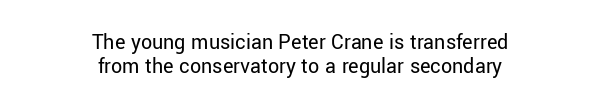
{"italic": "no", "bold": "no", "underline": "no", "align": "center", "line_spacing": "tight", "line_spacing_ratio": 1.07, "letter_spacing": "normal", "letter_spacing_em": 0.0, "glyph_px": 22}
